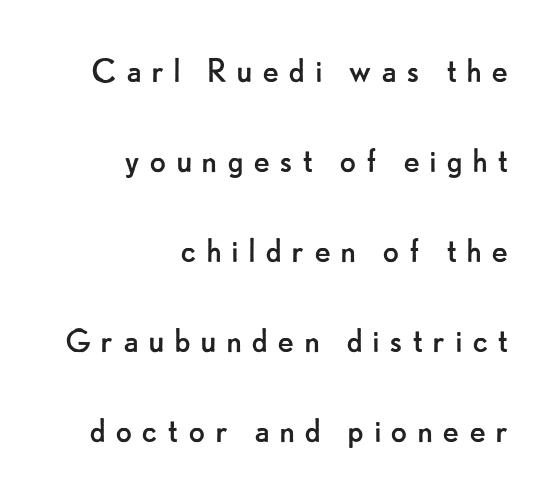
The image shows 39 px regular-weight sans-serif type, upright; set right-aligned, loose line spacing (2.31x), unusually wide letter spacing (+0.23 em), not underlined; low stroke contrast and a small x-height.
